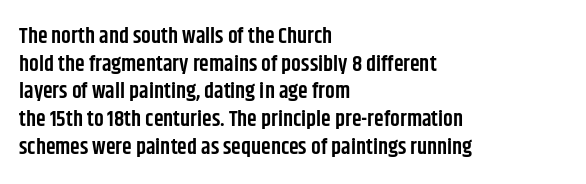
{"italic": "no", "bold": "semi", "underline": "no", "align": "left", "line_spacing": "normal", "line_spacing_ratio": 1.26, "letter_spacing": "normal", "letter_spacing_em": 0.0, "glyph_px": 22}
